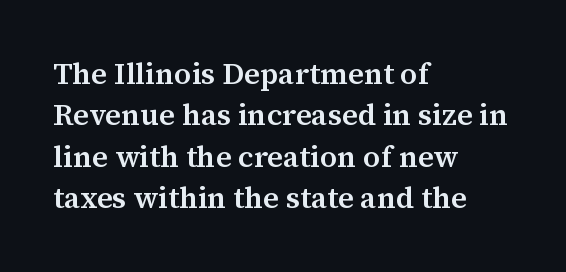
Q: Is the text bold? A: Semi-bold.
Q: Is the text italic (slanted)? A: No, it is upright.
Q: Is the typeface a serif or a sans-serif typeface? A: Serif.
Q: Is the text underlined? A: No.
Q: How is the paragraph aligned? A: Left-aligned.
Q: Is the spacing between letters normal or unusually wide? A: Normal.
Q: Is the spacing between lines tight, normal or loose? A: Normal.
Q: Width (condensed, normal, or wide)? A: Normal.
Q: Stroke contrast? A: Medium.
Q: x-height? A: Medium.
Q: Monospaced? A: No.
